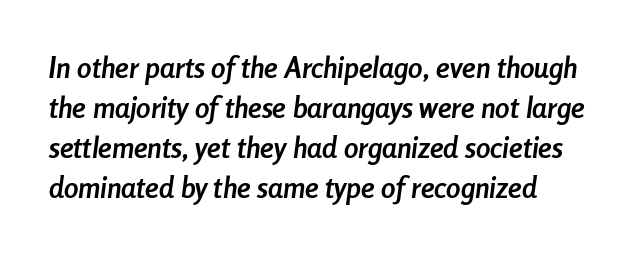
Q: Is the text bold? A: Yes.
Q: Is the text italic (slanted)? A: Yes, it leans right by about 8 degrees.
Q: Is the text underlined? A: No.
Q: How is the paragraph aligned? A: Left-aligned.
Q: Is the spacing between letters normal or unusually wide? A: Normal.
Q: Is the spacing between lines tight, normal or loose? A: Normal.
Q: Width (condensed, normal, or wide)? A: Condensed.
Q: Stroke contrast? A: Low.
Q: x-height? A: Medium.
Q: Monospaced? A: No.
